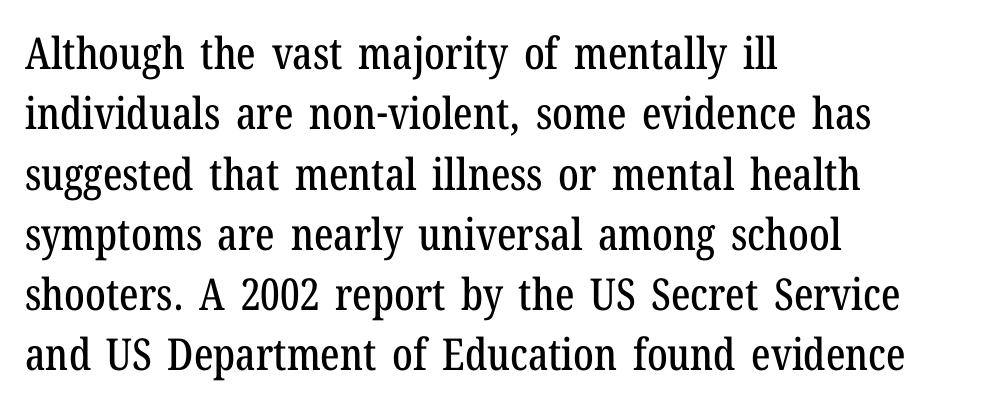
Q: Is the text italic (slanted)? A: No, it is upright.
Q: Is the typeface a serif or a sans-serif typeface? A: Serif.
Q: Is the text underlined? A: No.
Q: How is the paragraph aligned? A: Left-aligned.
Q: Is the spacing between letters normal or unusually wide? A: Normal.
Q: Is the spacing between lines tight, normal or loose? A: Normal.
Q: Width (condensed, normal, or wide)? A: Condensed.
Q: Stroke contrast? A: Low.
Q: x-height? A: Medium.
Q: Monospaced? A: No.
